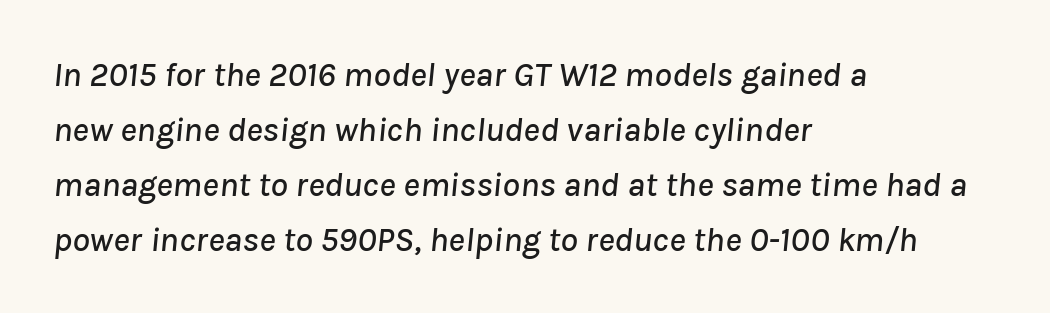
Q: Is the text italic (slanted)? A: Yes, it leans right by about 8 degrees.
Q: Is the text underlined? A: No.
Q: How is the paragraph aligned? A: Left-aligned.
Q: Is the spacing between letters normal or unusually wide? A: Normal.
Q: Is the spacing between lines tight, normal or loose? A: Normal.
Q: Width (condensed, normal, or wide)? A: Normal.
Q: Stroke contrast? A: Low.
Q: x-height? A: Medium.
Q: Monospaced? A: No.
